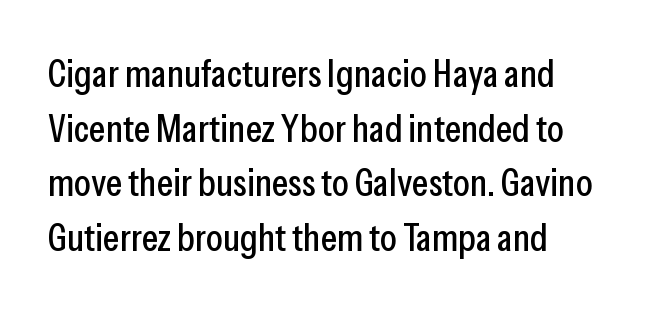
What stands out about the letter spacing? Nothing — it is the standard amount. The baseline area is clear. Style check: upright. How would I describe the line gaps? Plain and ordinary. This sample has the flowing, uneven cadence of proportional lettering. Examine the stroke ends and you'll find no serifs.
